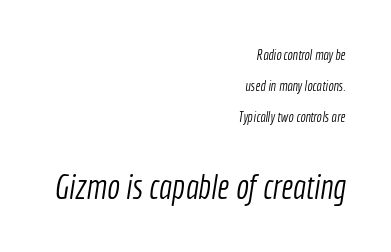
The image shows 34 px light, condensed sans-serif type; set right-aligned, loose line spacing (2.2x), normal letter spacing, not underlined; the second (bottom) block is 2.43x larger; a medium x-height.
